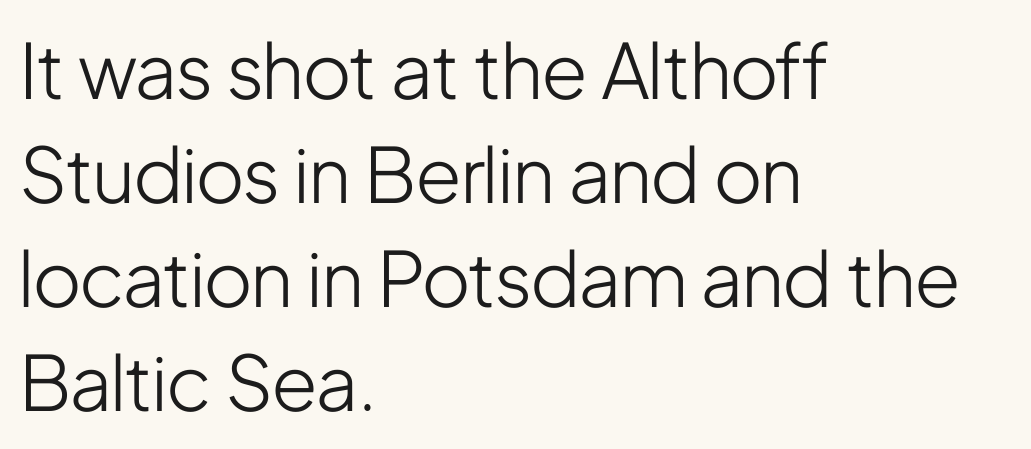
Q: Is the text bold? A: No.
Q: Is the text italic (slanted)? A: No, it is upright.
Q: Is the typeface a serif or a sans-serif typeface? A: Sans-serif.
Q: Is the text underlined? A: No.
Q: How is the paragraph aligned? A: Left-aligned.
Q: Is the spacing between letters normal or unusually wide? A: Normal.
Q: Is the spacing between lines tight, normal or loose? A: Normal.
Q: Width (condensed, normal, or wide)? A: Condensed.
Q: Stroke contrast? A: Low.
Q: x-height? A: Medium.
Q: Monospaced? A: No.
